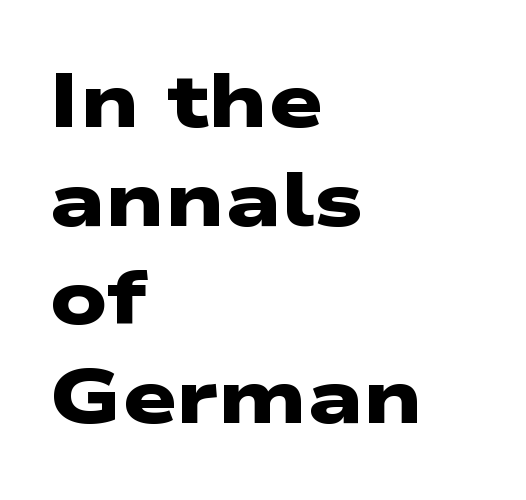
Is this a sans? Yes — the strokes have no serifs. Is the type bold? Yes — the strokes are clearly thick and heavy. You could not count columns in this text — the font is proportionally spaced. Decoration check: the copy has no underline.
